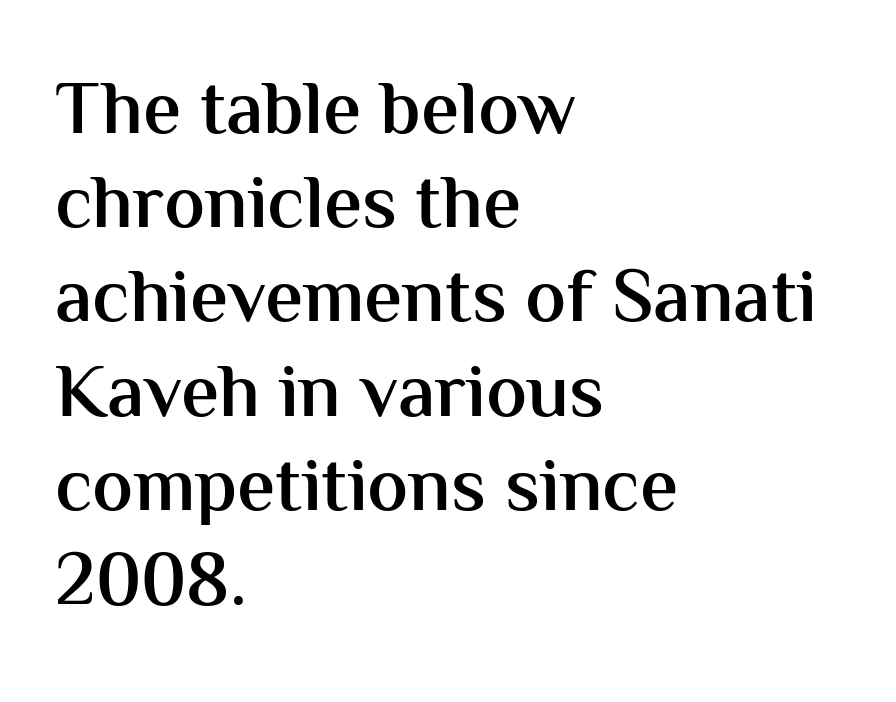
Leftover space on each line is placed entirely after the last word. The face used here is proportionally spaced, like ordinary book or web type. Descenders hang freely into open space. Typesetter's note: demi weight, one step under bold. How are the letters spaced? Ordinarily, with no added tracking. Do the letters lean? They stand straight.
